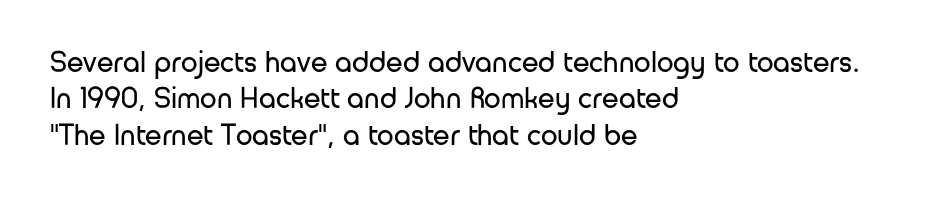
Do the characters align in a grid? No, the font is proportional. Do the letters lean? They stand straight. Alignment: flush left. Glyph-to-glyph distance matches everyday printed text. The passage shown is typeset with a sans-serif family.
